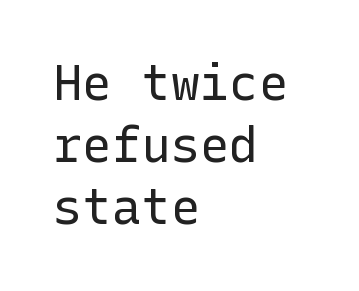
The image shows 49 px regular-weight sans-serif type, upright; set left-aligned, normal line spacing (1.27x), normal letter spacing, not underlined; low stroke contrast and a medium x-height.
